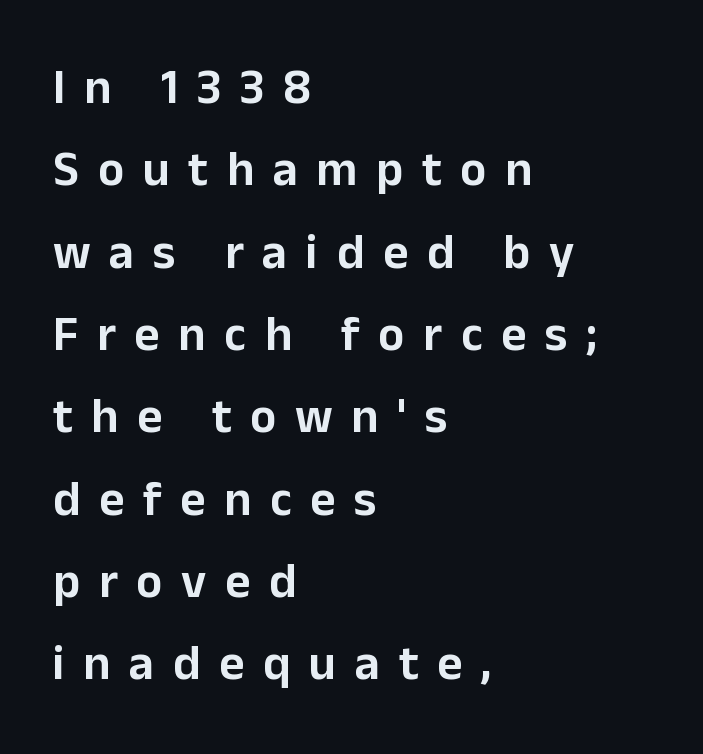
Q: Is the text italic (slanted)? A: No, it is upright.
Q: Is the typeface a serif or a sans-serif typeface? A: Sans-serif.
Q: Is the text underlined? A: No.
Q: How is the paragraph aligned? A: Left-aligned.
Q: Is the spacing between letters normal or unusually wide? A: Unusually wide.
Q: Is the spacing between lines tight, normal or loose? A: Normal.
Q: Width (condensed, normal, or wide)? A: Normal.
Q: Stroke contrast? A: Low.
Q: x-height? A: Medium.
Q: Monospaced? A: No.
